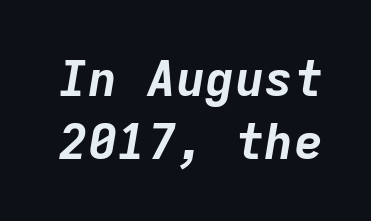
Leading matches the norm, producing a regular column. Monospaced: the letters line up in strict vertical columns. The specimen omits any rule beneath the text block's lines. The font is running at its bold setting.
